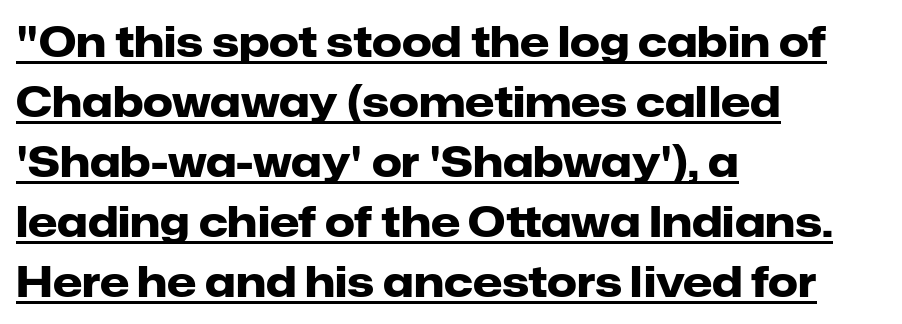
Q: Is the text bold? A: Yes.
Q: Is the text italic (slanted)? A: No, it is upright.
Q: Is the typeface a serif or a sans-serif typeface? A: Sans-serif.
Q: Is the text underlined? A: Yes.
Q: How is the paragraph aligned? A: Left-aligned.
Q: Is the spacing between letters normal or unusually wide? A: Normal.
Q: Is the spacing between lines tight, normal or loose? A: Normal.
Q: Width (condensed, normal, or wide)? A: Normal.
Q: Stroke contrast? A: Low.
Q: x-height? A: Medium.
Q: Monospaced? A: No.
